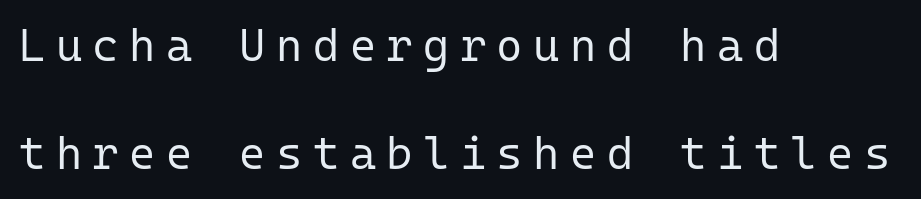
{"serif": "no", "italic": "no", "bold": "no", "weight": "regular", "width": "normal", "stroke_contrast": "low", "x_height": "medium", "monospaced": "yes", "underline": "no", "align": "left", "line_spacing": "loose", "line_spacing_ratio": 2.4, "letter_spacing": "wide", "letter_spacing_em": 0.23, "glyph_px": 45}
